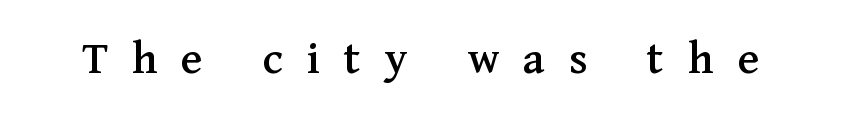
The image shows 49 px serif type, upright; set unusually wide letter spacing (+0.49 em), not underlined; medium stroke contrast and a medium x-height.
